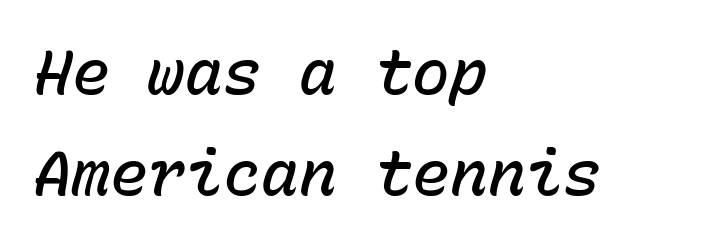
{"italic": "yes", "lean": "right", "slant_degrees": 15, "bold": "semi", "weight": "semibold", "width": "normal", "stroke_contrast": "low", "x_height": "medium", "monospaced": "yes", "underline": "no", "align": "left", "line_spacing": "normal", "line_spacing_ratio": 1.6, "letter_spacing": "normal", "letter_spacing_em": 0.0, "glyph_px": 63}
